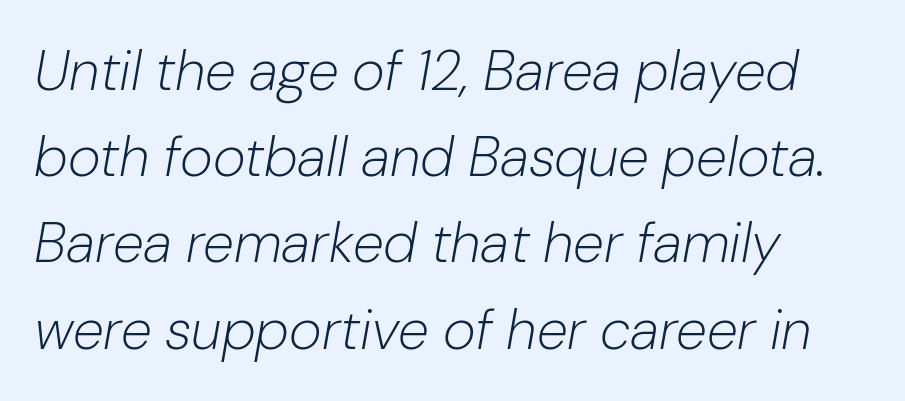
{"italic": "yes", "lean": "right", "slant_degrees": 10, "bold": "no", "weight": "light", "width": "normal", "stroke_contrast": "low", "x_height": "medium", "monospaced": "no", "underline": "no", "align": "left", "line_spacing": "normal", "line_spacing_ratio": 1.54, "letter_spacing": "normal", "letter_spacing_em": 0.0, "glyph_px": 56}
